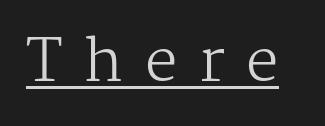
The image shows 58 px regular-weight serif type, upright; set unusually wide letter spacing (+0.37 em), underlined; medium stroke contrast and a medium x-height.
